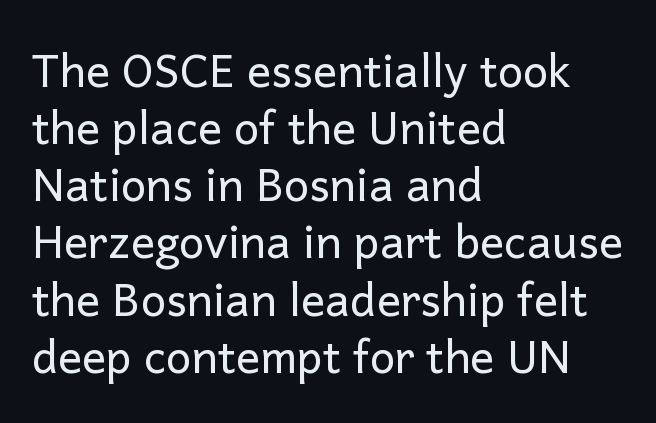
{"serif": "no", "italic": "no", "bold": "no", "weight": "regular", "width": "normal", "stroke_contrast": "low", "x_height": "medium", "monospaced": "no", "underline": "no", "align": "left", "line_spacing": "normal", "line_spacing_ratio": 1.27, "letter_spacing": "normal", "letter_spacing_em": 0.0, "glyph_px": 45}
